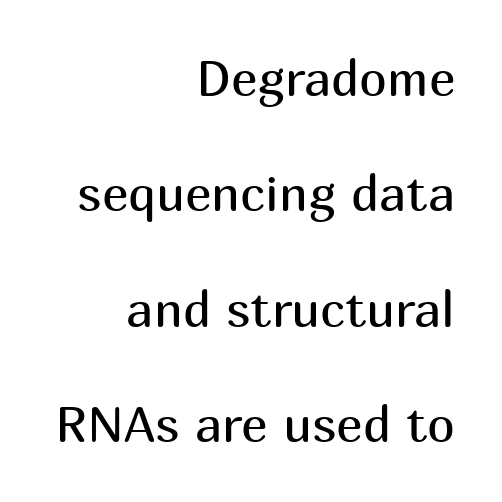
Q: Is the text bold? A: No.
Q: Is the text italic (slanted)? A: No, it is upright.
Q: Is the typeface a serif or a sans-serif typeface? A: Sans-serif.
Q: Is the text underlined? A: No.
Q: How is the paragraph aligned? A: Right-aligned.
Q: Is the spacing between letters normal or unusually wide? A: Normal.
Q: Is the spacing between lines tight, normal or loose? A: Loose.
Q: Width (condensed, normal, or wide)? A: Normal.
Q: Stroke contrast? A: Medium.
Q: x-height? A: Medium.
Q: Monospaced? A: No.
